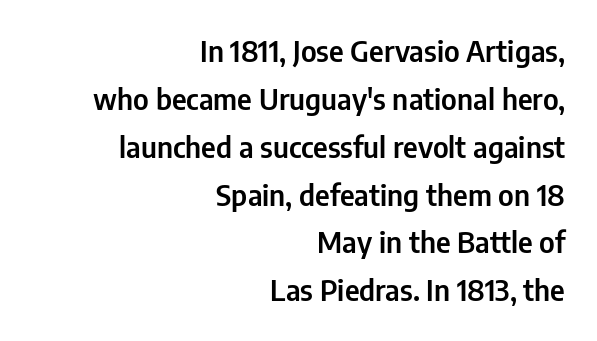
{"serif": "no", "italic": "no", "width": "condensed", "stroke_contrast": "low", "x_height": "medium", "monospaced": "no", "underline": "no", "align": "right", "line_spacing": "normal", "line_spacing_ratio": 1.65, "letter_spacing": "normal", "letter_spacing_em": 0.0, "glyph_px": 29}
